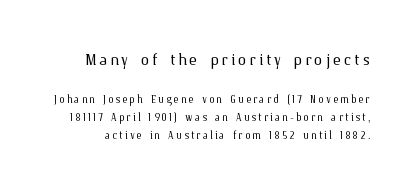
{"italic": "no", "bold": "no", "underline": "no", "line_spacing": "normal", "line_spacing_ratio": 1.27, "larger_block": "first", "size_ratio": 1.5, "glyph_px": 21}
